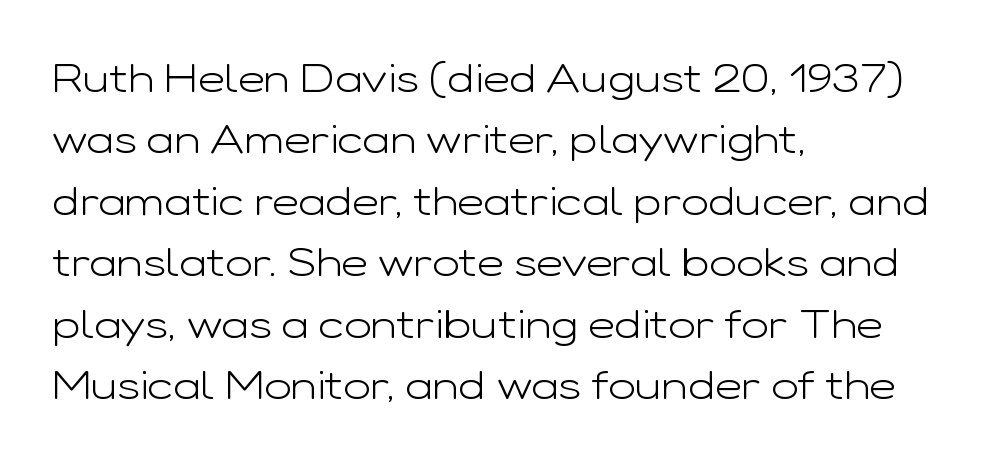
{"serif": "no", "italic": "no", "bold": "no", "weight": "light", "width": "wide", "stroke_contrast": "low", "x_height": "medium", "monospaced": "no", "underline": "no", "align": "left", "line_spacing": "normal", "line_spacing_ratio": 1.5, "letter_spacing": "normal", "letter_spacing_em": 0.0, "glyph_px": 41}
